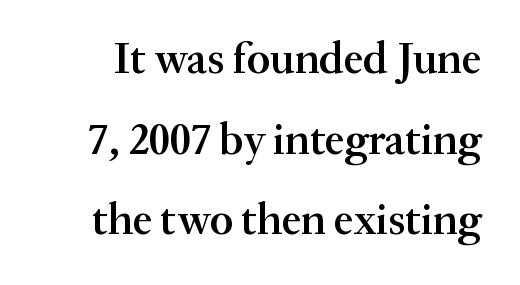
{"serif": "yes", "italic": "no", "bold": "semi", "weight": "semibold", "width": "normal", "stroke_contrast": "medium", "x_height": "small", "monospaced": "no", "underline": "no", "line_spacing_ratio": 1.83, "letter_spacing": "normal", "letter_spacing_em": 0.0, "glyph_px": 44}
